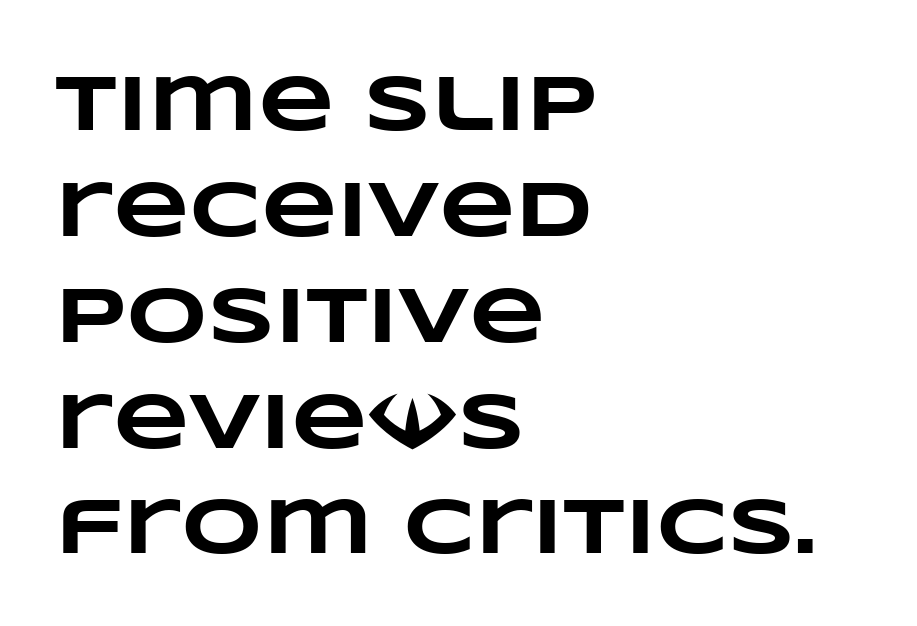
Q: Is the text bold? A: Yes.
Q: Is the text underlined? A: No.
Q: How is the paragraph aligned? A: Left-aligned.
Q: Is the spacing between letters normal or unusually wide? A: Normal.
Q: Is the spacing between lines tight, normal or loose? A: Normal.
Q: Width (condensed, normal, or wide)? A: Wide.
Q: Stroke contrast? A: Low.
Q: x-height? A: Large.
Q: Monospaced? A: No.
